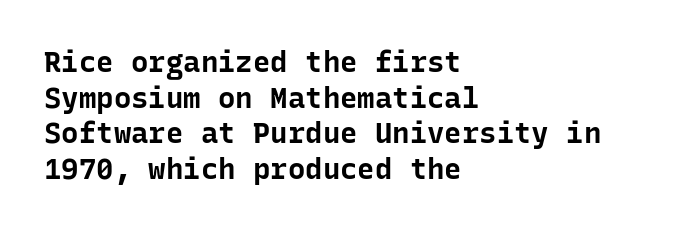
Q: Is the text bold? A: Yes.
Q: Is the text italic (slanted)? A: No, it is upright.
Q: Is the typeface a serif or a sans-serif typeface? A: Sans-serif.
Q: Is the text underlined? A: No.
Q: How is the paragraph aligned? A: Left-aligned.
Q: Is the spacing between letters normal or unusually wide? A: Normal.
Q: Width (condensed, normal, or wide)? A: Normal.
Q: Stroke contrast? A: Low.
Q: x-height? A: Medium.
Q: Monospaced? A: Yes.
